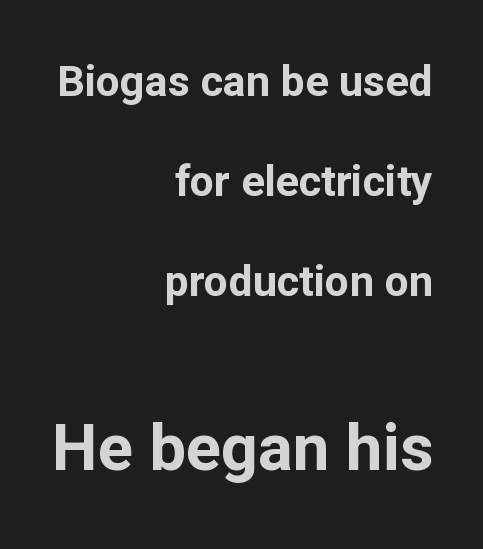
{"serif": "no", "italic": "no", "bold": "yes", "weight": "bold", "width": "normal", "stroke_contrast": "low", "x_height": "medium", "monospaced": "no", "underline": "no", "align": "right", "line_spacing": "loose", "line_spacing_ratio": 2.32, "letter_spacing": "normal", "letter_spacing_em": 0.0, "larger_block": "second", "size_ratio": 1.51, "glyph_px": 65}
